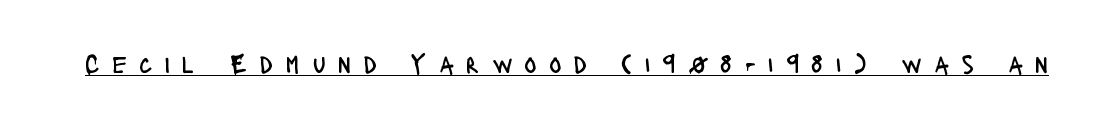
The lettering is marked with a stroke running underneath it. The lettering stays uniformly vertical, giving the passage a roman look. The face used here is rendered with a markedly widened letterfit. Stem width sits at or under what a default text font uses.
